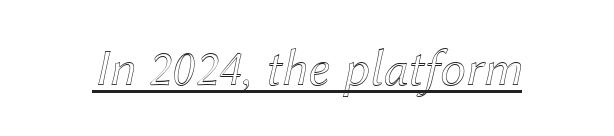
Q: Is the text italic (slanted)? A: Yes, it leans right by about 12 degrees.
Q: Is the text underlined? A: Yes.
Q: Is the spacing between letters normal or unusually wide? A: Normal.
Q: Width (condensed, normal, or wide)? A: Normal.
Q: x-height? A: Medium.
Q: Monospaced? A: No.
